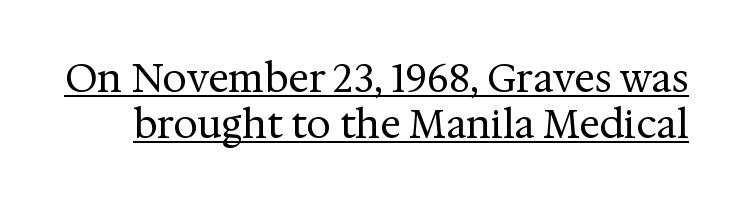
{"serif": "yes", "italic": "no", "bold": "no", "weight": "regular", "width": "normal", "stroke_contrast": "medium", "x_height": "medium", "monospaced": "no", "underline": "yes", "line_spacing_ratio": 1.19, "letter_spacing": "normal", "letter_spacing_em": 0.0, "glyph_px": 39}
